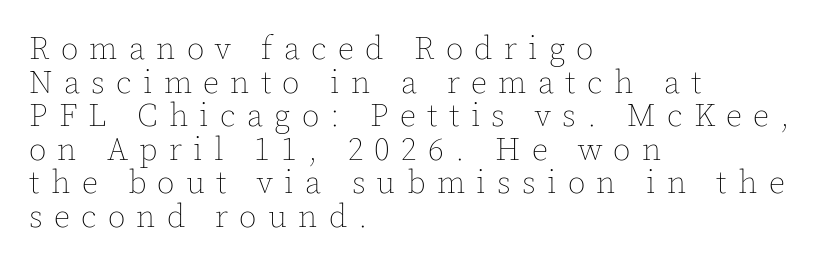
Q: Is the text bold? A: No.
Q: Is the text italic (slanted)? A: No, it is upright.
Q: Is the text underlined? A: No.
Q: How is the paragraph aligned? A: Left-aligned.
Q: Is the spacing between letters normal or unusually wide? A: Unusually wide.
Q: Is the spacing between lines tight, normal or loose? A: Tight.
Q: Width (condensed, normal, or wide)? A: Normal.
Q: x-height? A: Medium.
Q: Monospaced? A: No.
